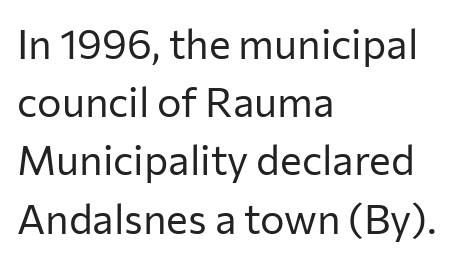
These lines are set flush left with a ragged right edge. The letters carry no serifs — their stems end cleanly without finishing strokes. Honestly, the row spacing looks completely unremarkable. Between one letter and the next there's only the usual sliver of space. Rendered with straight, roman letterforms. Varying glyph widths throughout — classic text-font behaviour.
